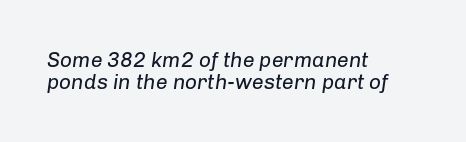
The image shows 21 px text type, italic (leaning right); set left-aligned, tight line spacing (1.04x), normal letter spacing, not underlined.
